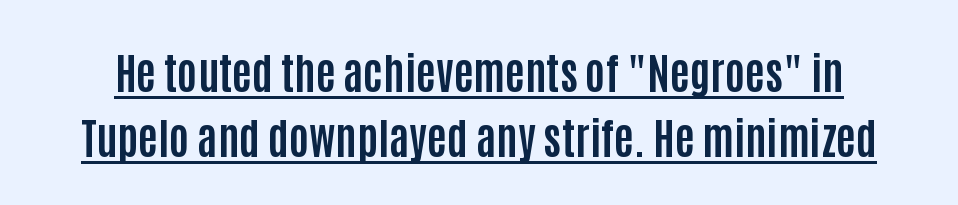
The image shows 43 px bold, condensed sans-serif type, upright; set normal line spacing (1.51x), normal letter spacing, underlined; low stroke contrast and a large x-height.
